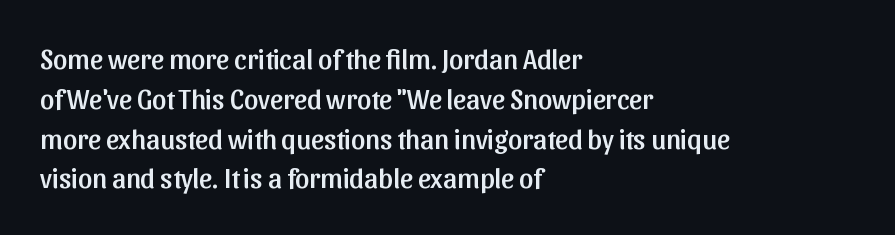
The image shows 28 px sans-serif type, upright; set left-aligned, normal line spacing (1.42x), normal letter spacing, not underlined; low stroke contrast and a medium x-height.
